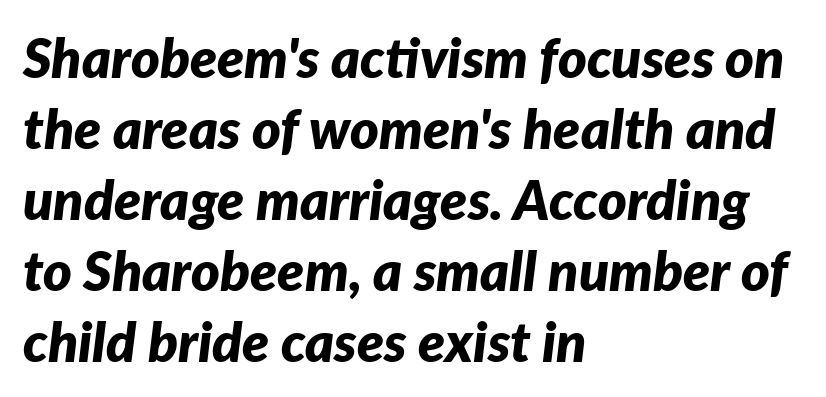
{"italic": "yes", "lean": "right", "slant_degrees": 7, "bold": "yes", "weight": "bold", "width": "normal", "stroke_contrast": "low", "x_height": "medium", "monospaced": "no", "underline": "no", "align": "left", "line_spacing": "normal", "line_spacing_ratio": 1.29, "letter_spacing": "normal", "letter_spacing_em": 0.0, "glyph_px": 55}
